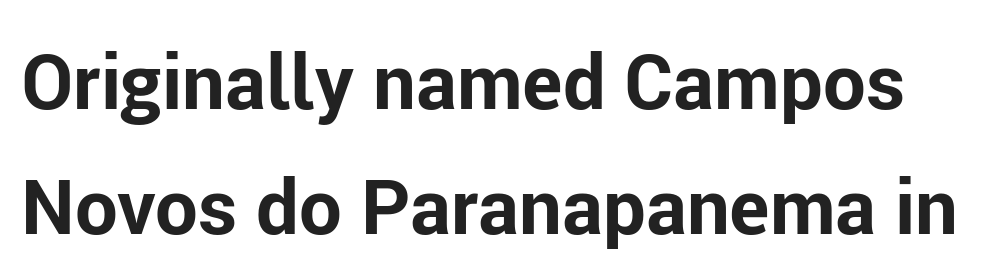
The image shows 76 px bold sans-serif type, upright; set normal line spacing (1.64x), normal letter spacing, not underlined; low stroke contrast and a medium x-height.
